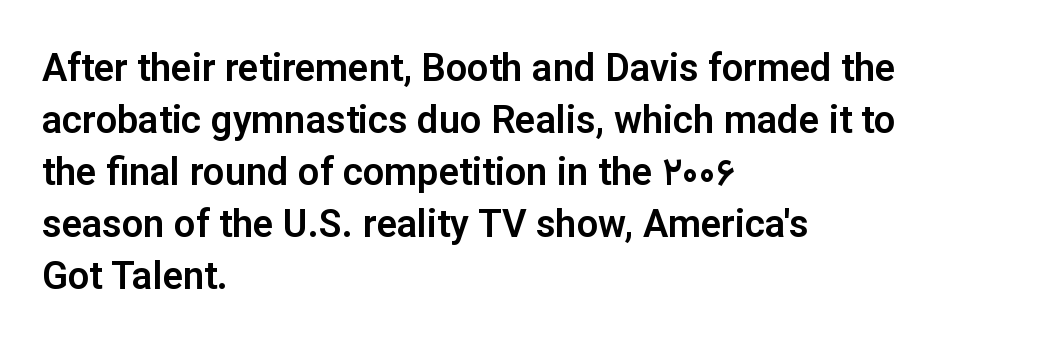
{"serif": "no", "italic": "no", "width": "normal", "stroke_contrast": "low", "x_height": "medium", "monospaced": "no", "underline": "no", "align": "left", "line_spacing": "normal", "line_spacing_ratio": 1.37, "letter_spacing": "normal", "letter_spacing_em": 0.0, "glyph_px": 38}
